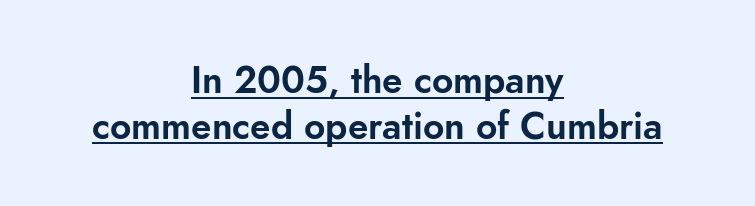
Glance below the letters and you will spot a drawn line. Tall strokes in this sample are plumb rather than angled. What kind of face is this? One without serifs — a sans. Proportional: the letters do not fall into vertical columns.
